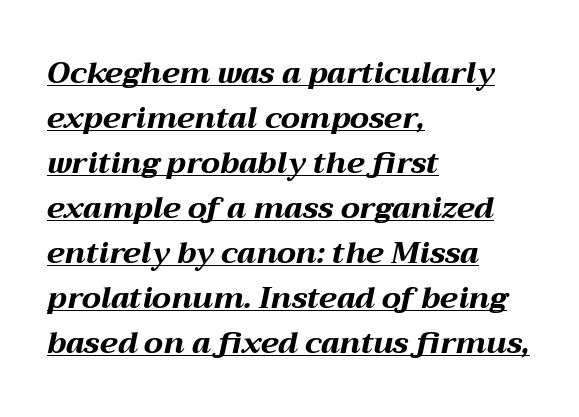
Notice how a bar underscores the lettering throughout. Leading: standard. Layout note: lines flush left. Spacing verdict: proportional, widths tailored to each character. Inter-character spacing is left at the font's built-in metrics.
